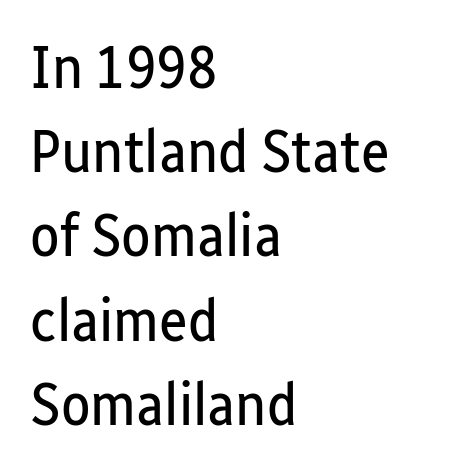
Q: Is the text bold? A: No.
Q: Is the text italic (slanted)? A: No, it is upright.
Q: Is the typeface a serif or a sans-serif typeface? A: Sans-serif.
Q: Is the text underlined? A: No.
Q: How is the paragraph aligned? A: Left-aligned.
Q: Is the spacing between letters normal or unusually wide? A: Normal.
Q: Is the spacing between lines tight, normal or loose? A: Normal.
Q: Width (condensed, normal, or wide)? A: Condensed.
Q: Stroke contrast? A: Low.
Q: x-height? A: Medium.
Q: Monospaced? A: No.
